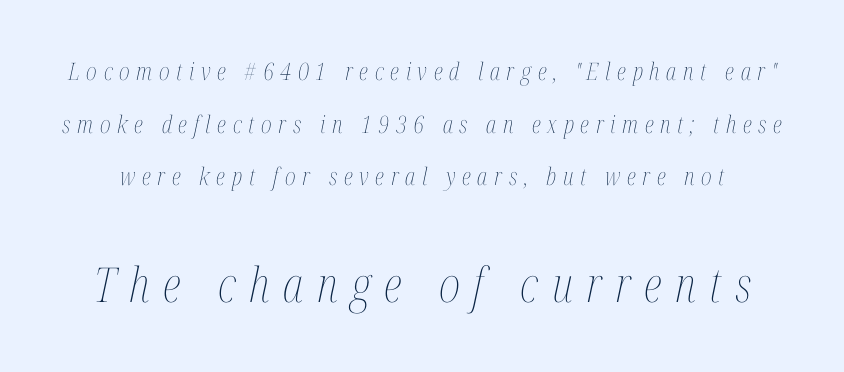
The image shows 48 px thin, condensed type, italic (leaning right); set loose line spacing (2.19x), unusually wide letter spacing (+0.28 em), not underlined; the second (bottom) block is 2.0x larger; medium stroke contrast and a medium x-height.
